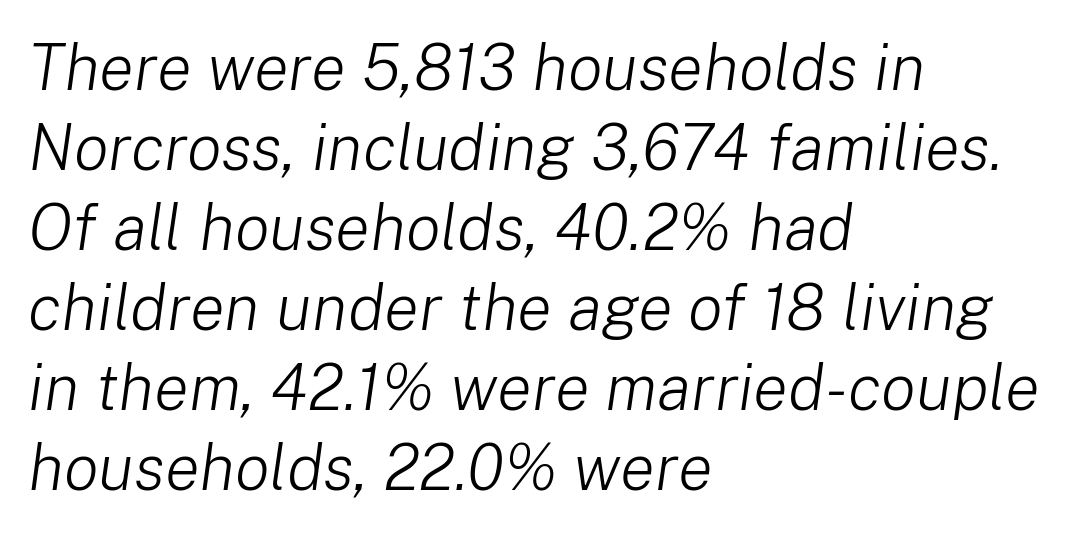
Q: Is the text bold? A: No.
Q: Is the text italic (slanted)? A: Yes, it leans right by about 8 degrees.
Q: Is the text underlined? A: No.
Q: How is the paragraph aligned? A: Left-aligned.
Q: Is the spacing between letters normal or unusually wide? A: Normal.
Q: Width (condensed, normal, or wide)? A: Normal.
Q: Stroke contrast? A: Low.
Q: x-height? A: Medium.
Q: Monospaced? A: No.
